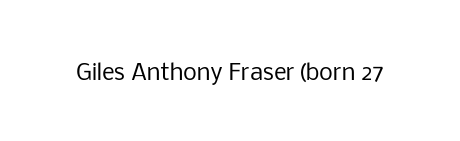
The space directly below the letters is spotless. Quick note: not italic, upright. The line texture is even and compact thanks to regular tracking. These glyphs show unthickened strokes, regular width or finer.
